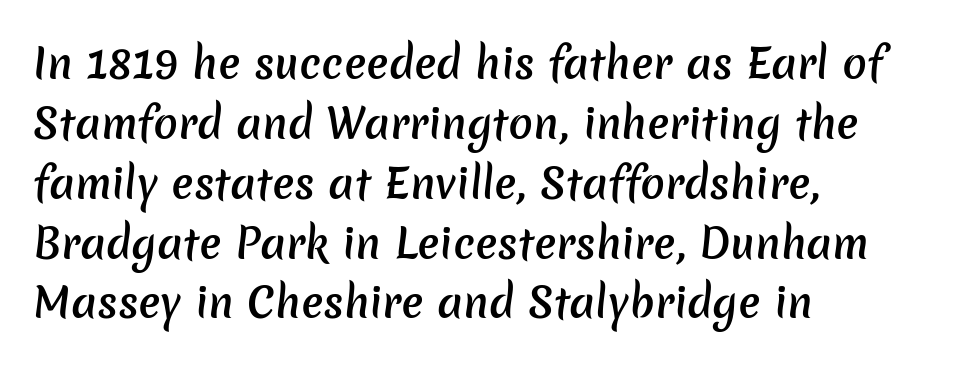
The typesetter chose a ragged-right arrangement here. This is moderately heavy type, rendered in semibold. Between one letter and the next there's only the usual sliver of space. The area under the type is left untouched. You can tell from the bare stems that sans-serif type was used.
